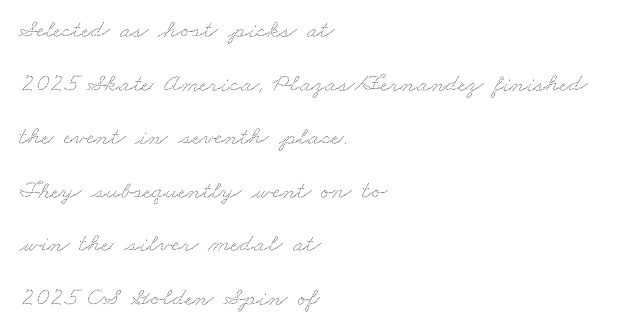
{"underline": "no", "align": "left", "line_spacing": "loose", "line_spacing_ratio": 2.06, "letter_spacing": "normal", "letter_spacing_em": 0.0, "glyph_px": 26}
